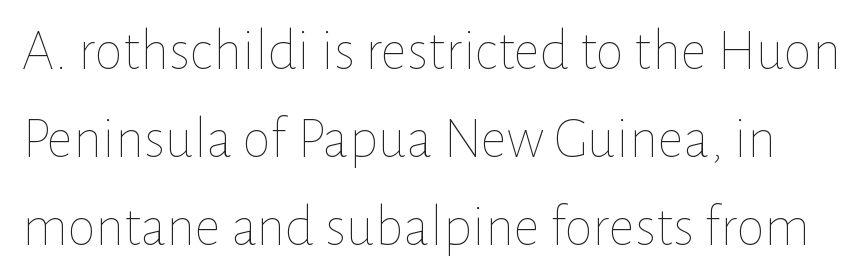
Q: Is the text bold? A: No.
Q: Is the text italic (slanted)? A: No, it is upright.
Q: Is the text underlined? A: No.
Q: Is the spacing between letters normal or unusually wide? A: Normal.
Q: Is the spacing between lines tight, normal or loose? A: Normal.
Q: Width (condensed, normal, or wide)? A: Normal.
Q: Stroke contrast? A: Low.
Q: x-height? A: Medium.
Q: Monospaced? A: No.
